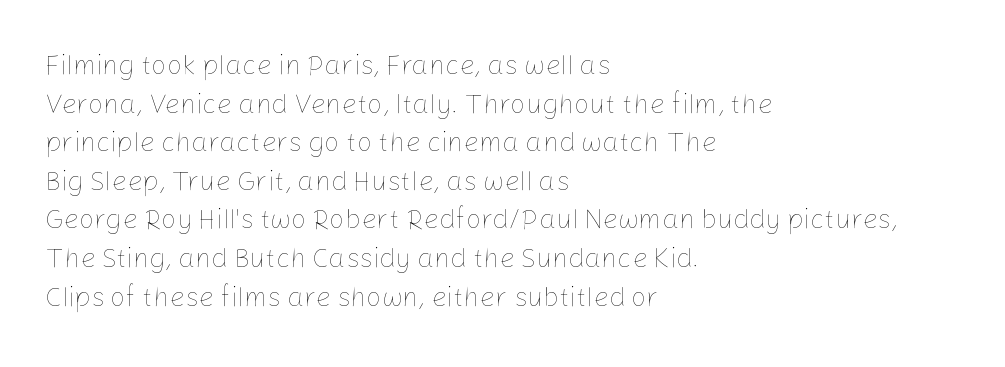
The image shows 27 px text type, upright; set left-aligned, normal line spacing (1.43x), normal letter spacing, not underlined.
